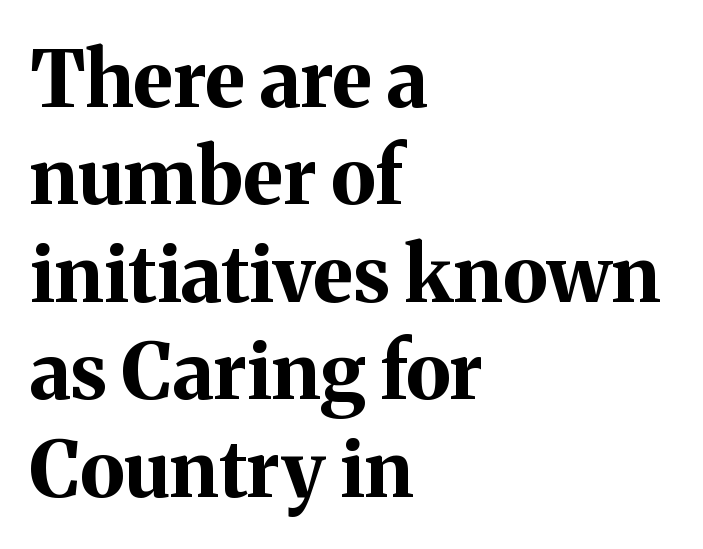
Q: Is the text bold? A: Yes.
Q: Is the text italic (slanted)? A: No, it is upright.
Q: Is the typeface a serif or a sans-serif typeface? A: Serif.
Q: Is the text underlined? A: No.
Q: How is the paragraph aligned? A: Left-aligned.
Q: Is the spacing between letters normal or unusually wide? A: Normal.
Q: Is the spacing between lines tight, normal or loose? A: Normal.
Q: Width (condensed, normal, or wide)? A: Normal.
Q: Stroke contrast? A: Medium.
Q: x-height? A: Medium.
Q: Monospaced? A: No.
